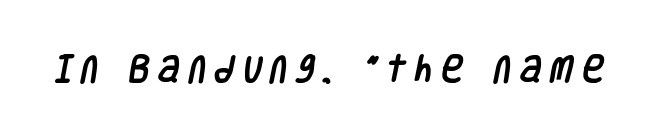
The image shows 30 px condensed sans-serif type; set unusually wide letter spacing (+0.29 em), not underlined; low stroke contrast and a large x-height.
